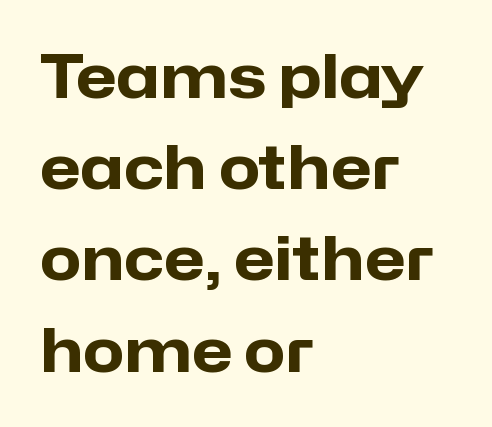
{"serif": "no", "italic": "no", "bold": "yes", "weight": "heavy", "width": "normal", "stroke_contrast": "low", "x_height": "medium", "monospaced": "no", "underline": "no", "align": "left", "line_spacing": "normal", "line_spacing_ratio": 1.52, "letter_spacing": "normal", "letter_spacing_em": 0.0, "glyph_px": 60}
